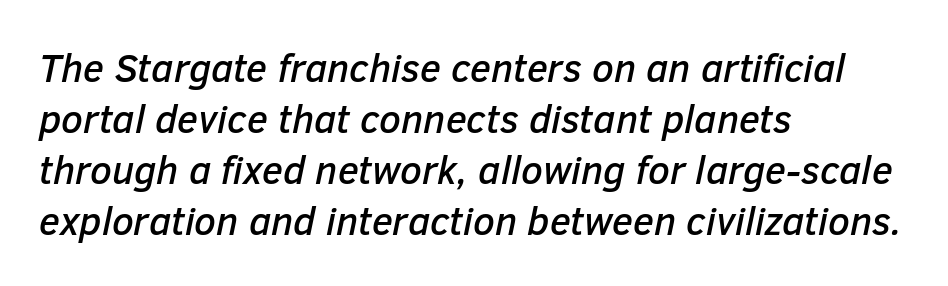
Q: Is the text italic (slanted)? A: Yes, it leans right by about 12 degrees.
Q: Is the text underlined? A: No.
Q: How is the paragraph aligned? A: Left-aligned.
Q: Is the spacing between letters normal or unusually wide? A: Normal.
Q: Is the spacing between lines tight, normal or loose? A: Normal.
Q: Width (condensed, normal, or wide)? A: Normal.
Q: Stroke contrast? A: Low.
Q: x-height? A: Medium.
Q: Monospaced? A: No.
